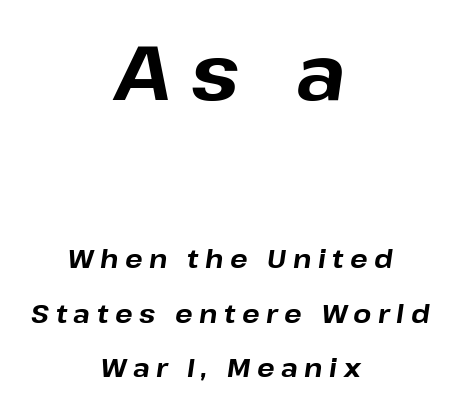
The image shows 77 px bold type, italic (leaning right); set centered, loose line spacing (2.1x), unusually wide letter spacing (+0.25 em), not underlined; the first (top) block is 2.96x larger; low stroke contrast and a medium x-height.
